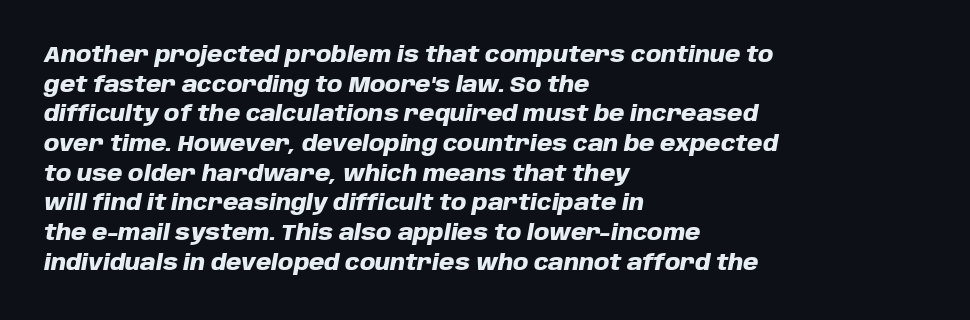
The image shows 22 px bold type, italic (leaning right); set left-aligned, normal line spacing (1.35x), normal letter spacing, not underlined.
